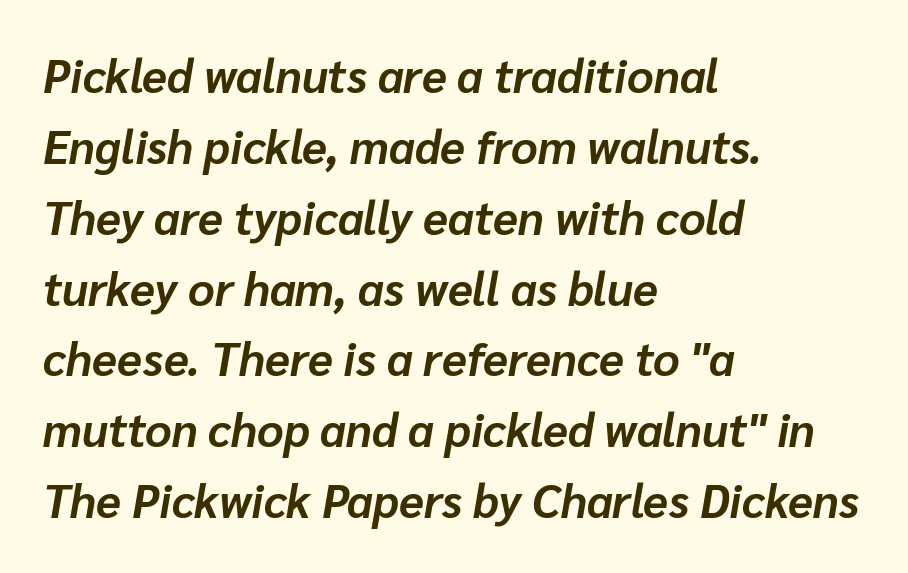
The image shows 46 px bold type, italic (leaning right); set left-aligned, normal line spacing (1.54x), normal letter spacing, not underlined; low stroke contrast and a medium x-height.
